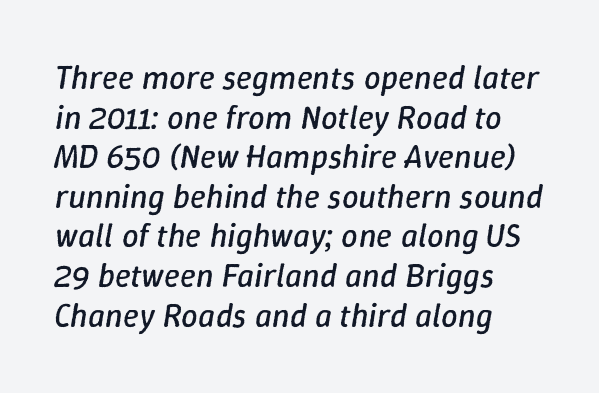
The image shows 33 px regular-weight type, italic (leaning right); set left-aligned, line spacing 1.2x, normal letter spacing, not underlined; low stroke contrast and a medium x-height.
